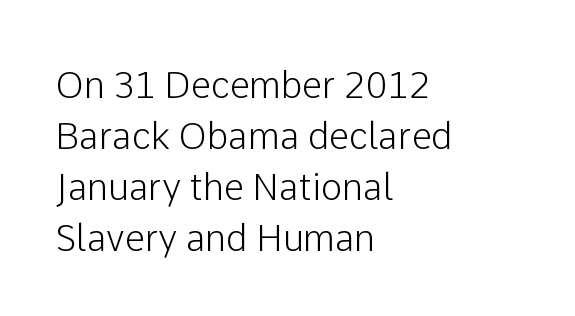
Q: Is the text italic (slanted)? A: No, it is upright.
Q: Is the typeface a serif or a sans-serif typeface? A: Sans-serif.
Q: Is the text underlined? A: No.
Q: How is the paragraph aligned? A: Left-aligned.
Q: Is the spacing between letters normal or unusually wide? A: Normal.
Q: Is the spacing between lines tight, normal or loose? A: Normal.
Q: Width (condensed, normal, or wide)? A: Normal.
Q: Stroke contrast? A: Low.
Q: x-height? A: Medium.
Q: Monospaced? A: No.
